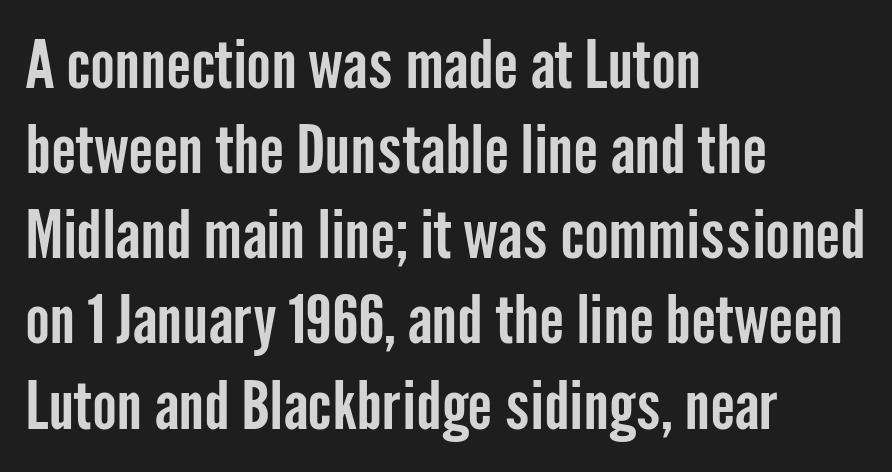
Designer's note — italics off, roman on. The letters sit at their default tracking, neither squeezed nor spread. The rendering uses a moderate line-height, typical for paragraphs. The lines are quadded left. The glyphs in this specimen are sans serif.
